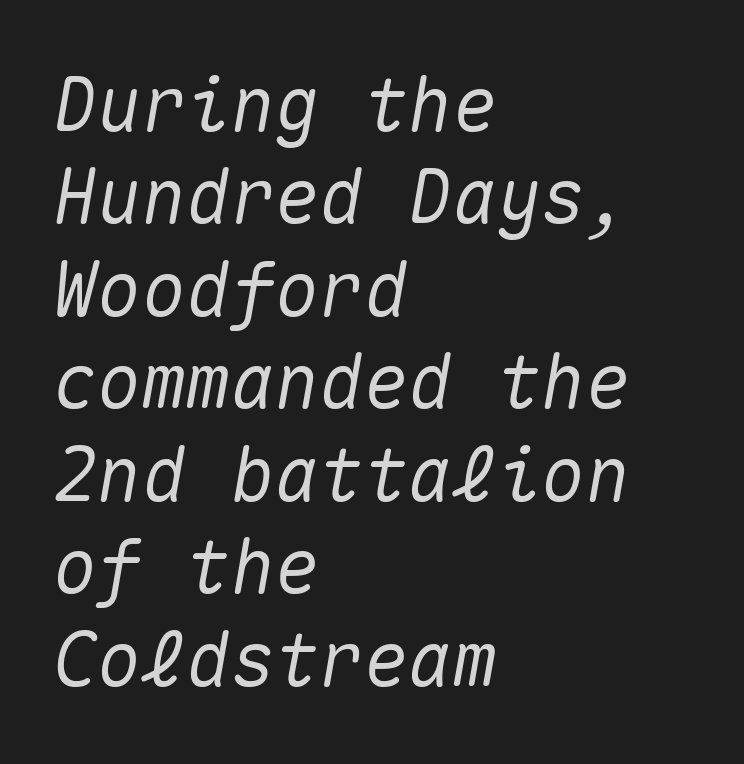
The rag falls on the right side of this text block. The line-height multiplier appears to be the usual default. Inter-character spacing is left at the font's built-in metrics. This sample has the even, mechanical cadence of fixed-width lettering. Looking at the ascenders, they clearly lean. Any mark beneath the type? The region is blank.
